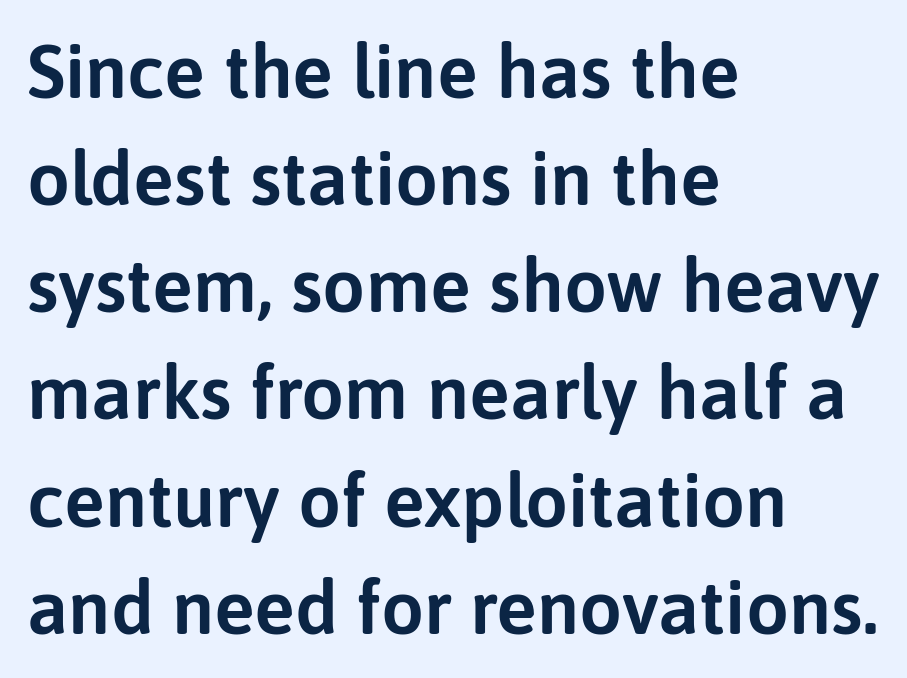
The image shows 76 px sans-serif type, upright; set left-aligned, normal line spacing (1.41x), normal letter spacing, not underlined; low stroke contrast and a medium x-height.
